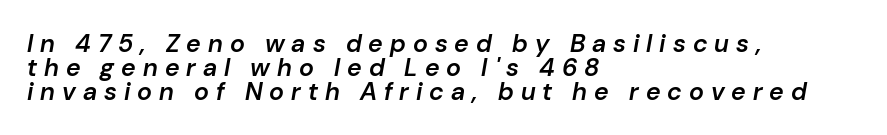
The image shows 25 px text type, italic (leaning right); set left-aligned, tight line spacing (0.96x), unusually wide letter spacing (+0.28 em), not underlined.
